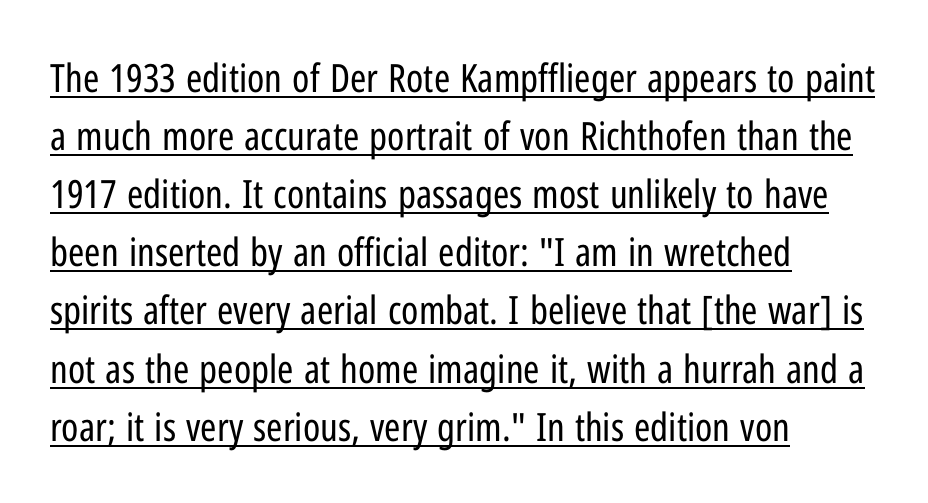
{"serif": "no", "italic": "no", "bold": "no", "weight": "regular", "width": "condensed", "stroke_contrast": "low", "x_height": "medium", "monospaced": "no", "underline": "yes", "align": "left", "line_spacing": "normal", "line_spacing_ratio": 1.49, "letter_spacing": "normal", "letter_spacing_em": 0.0, "glyph_px": 39}
